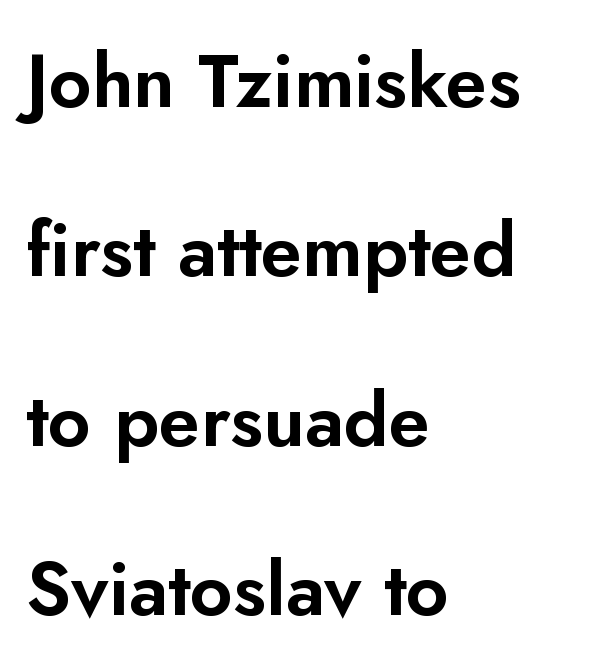
The image shows 75 px sans-serif type, upright; set left-aligned, loose line spacing (2.26x), normal letter spacing, not underlined; low stroke contrast and a small x-height.
